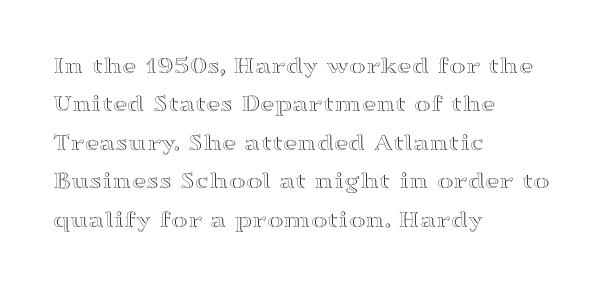
These lines stack with their left ends in a neat column. This is the regular roman posture of the typeface. Leading matches the norm, producing a regular column. No extra tracking has been applied to these lines. Type without underlining.
